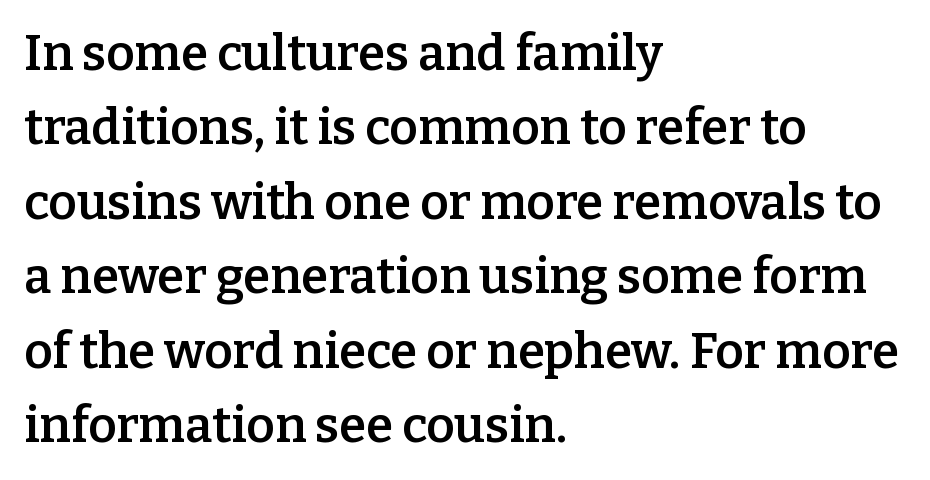
The image shows 49 px semibold serif type, upright; set left-aligned, normal line spacing (1.52x), normal letter spacing, not underlined; low stroke contrast and a medium x-height.
